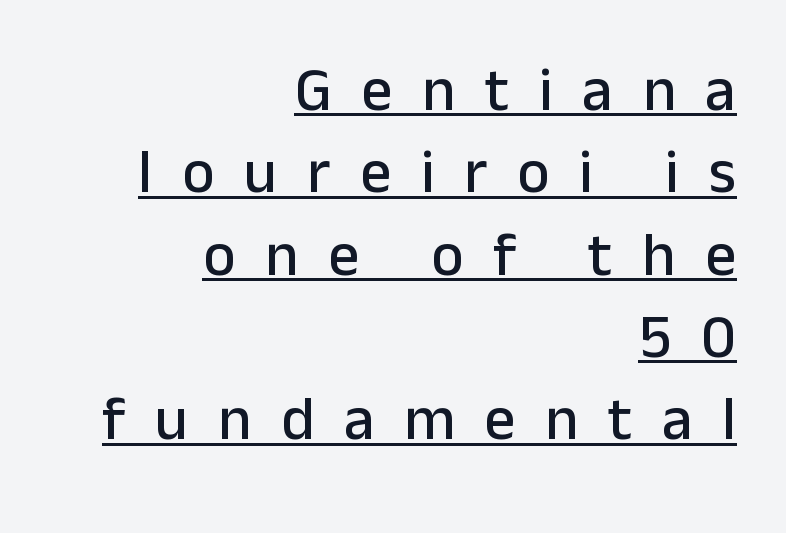
Character widths vary here, with narrow letters taking less room than wide ones. This is underlined copy, the kind a proofreader might mark for attention. Style check: upright. The passage is arranged like a letterhead date or caption credit — flush right. Summary of vertical rhythm: regular, with standard interline spacing.
